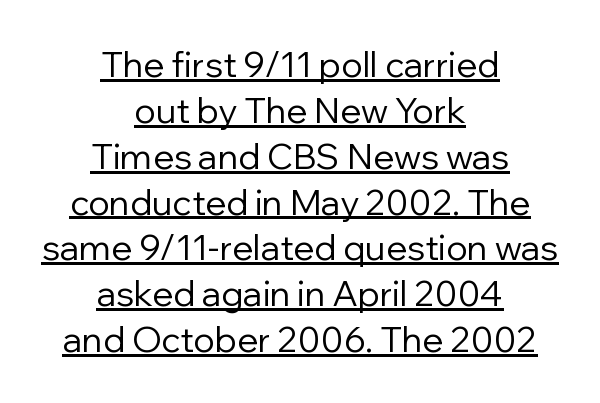
One-word summary of the alignment: center. Stems and bowls with no extra thickness — not bold. Vertical spacing — default. How are the letters spaced? Ordinarily, with no added tracking. In terms of letterform style, serifs are entirely absent. Note the varied advance widths — an 'i' is clearly narrower than an 'm'.
